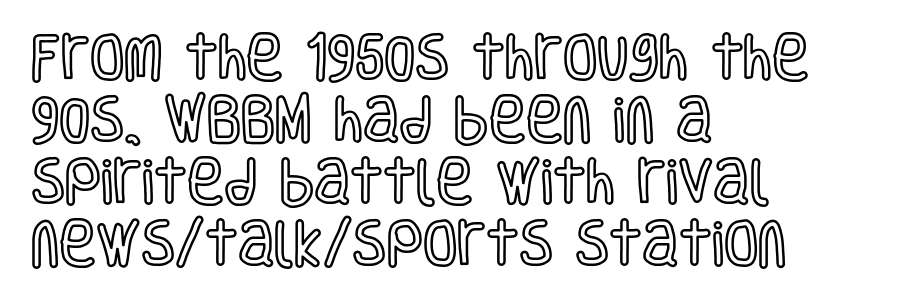
Q: Is the text italic (slanted)? A: No, it is upright.
Q: Is the text underlined? A: No.
Q: How is the paragraph aligned? A: Left-aligned.
Q: Is the spacing between letters normal or unusually wide? A: Normal.
Q: Width (condensed, normal, or wide)? A: Condensed.
Q: x-height? A: Large.
Q: Monospaced? A: No.
